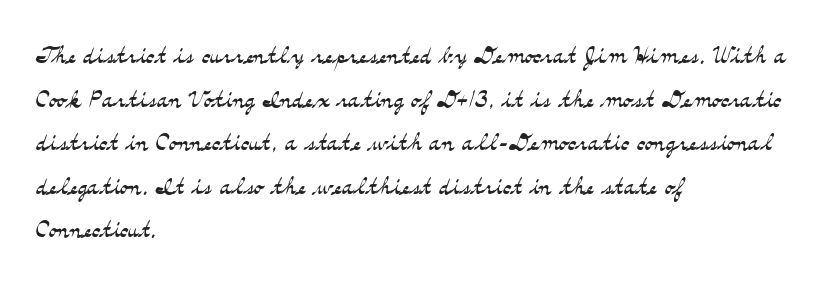
{"serif": "yes", "bold": "no", "weight": "light", "width": "wide", "stroke_contrast": "medium", "x_height": "small", "monospaced": "no", "underline": "no", "align": "left", "line_spacing": "normal", "line_spacing_ratio": 1.36, "letter_spacing": "normal", "letter_spacing_em": 0.0, "glyph_px": 32}
